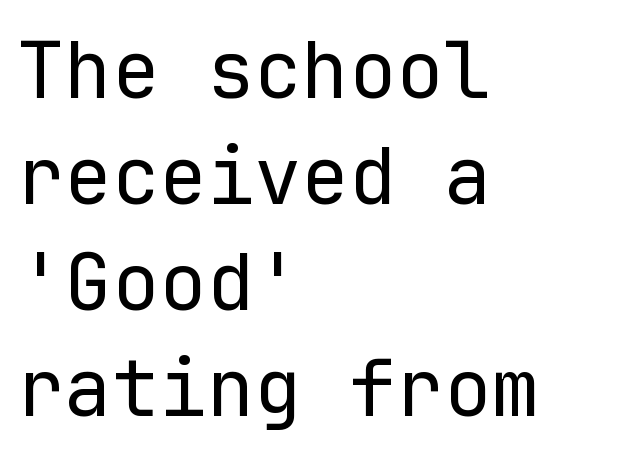
The image shows 79 px regular-weight sans-serif type, upright, monospaced; set left-aligned, normal line spacing (1.34x), normal letter spacing, not underlined; low stroke contrast and a medium x-height.
